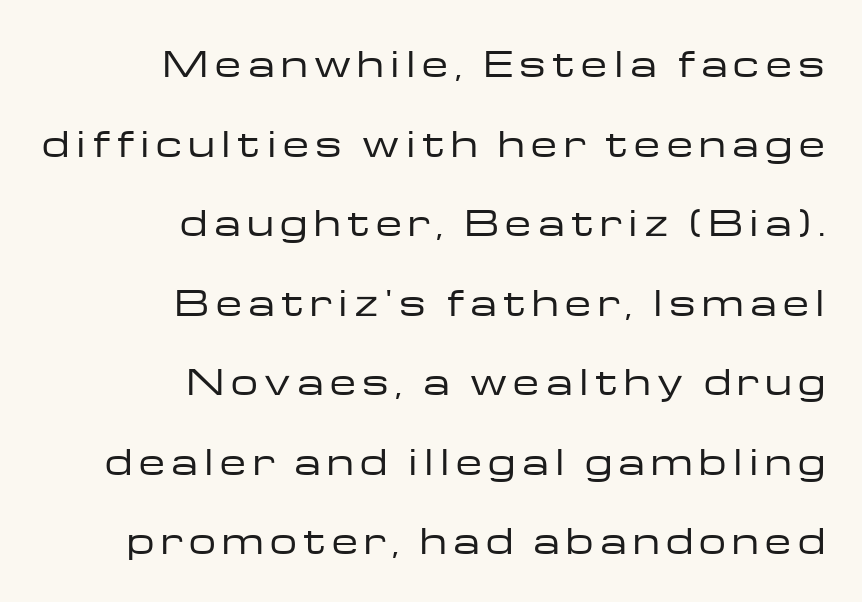
The image shows 34 px regular-weight, wide sans-serif type, upright; set right-aligned, loose line spacing (2.34x), not underlined; low stroke contrast and a medium x-height.
